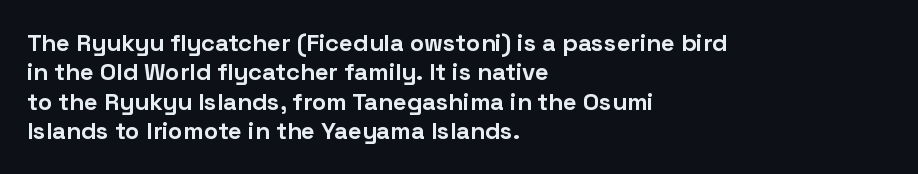
Check the space under the baseline: it is left empty. Words appear dense and cohesive because spacing is normal. Summary of weight: heavy, a full bold. Caption: multi-line text, flush left, ragged right.
